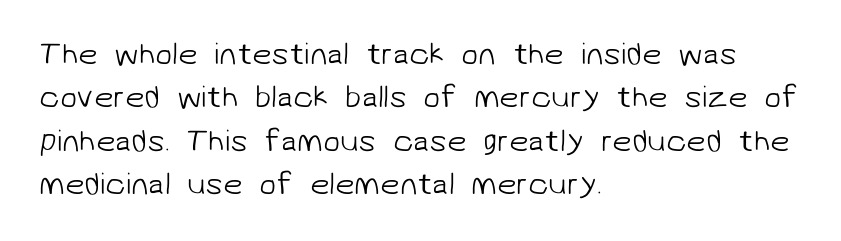
The image shows 31 px light sans-serif type; set left-aligned, normal line spacing (1.4x), normal letter spacing, not underlined; low stroke contrast and a medium x-height.
